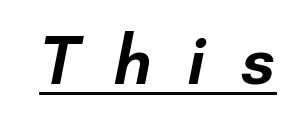
The rendered words wear a rule along their underside. Nope, no serifs anywhere on these letters. Emphasis by weight is partial: semibold. Proportional: the letters do not fall into vertical columns. Compared with typical body copy, the letter spacing here is much looser.
